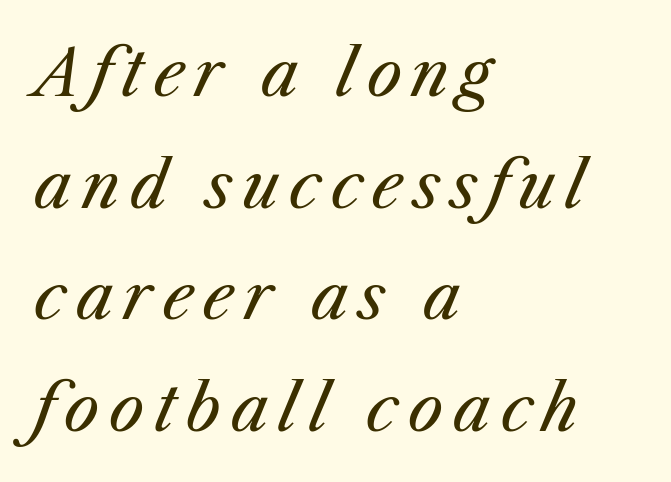
Q: Is the text bold? A: No.
Q: Is the text italic (slanted)? A: Yes, it leans right by about 23 degrees.
Q: Is the text underlined? A: No.
Q: How is the paragraph aligned? A: Left-aligned.
Q: Width (condensed, normal, or wide)? A: Normal.
Q: Stroke contrast? A: Medium.
Q: x-height? A: Medium.
Q: Monospaced? A: No.
